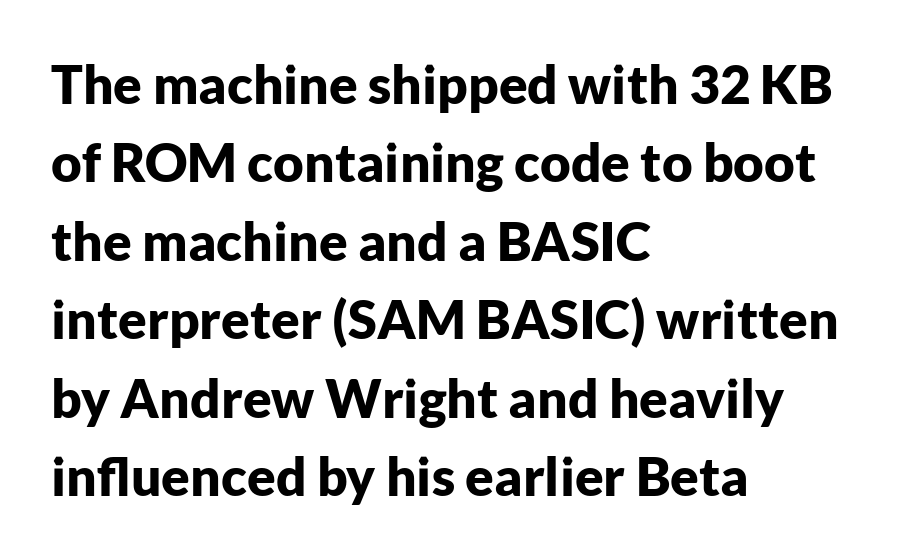
Note the varied advance widths — an 'i' is clearly narrower than an 'm'. The letters stand straight up with perfectly vertical stems. Short note: letters normally spaced. The rendering uses a moderate line-height, typical for paragraphs.
